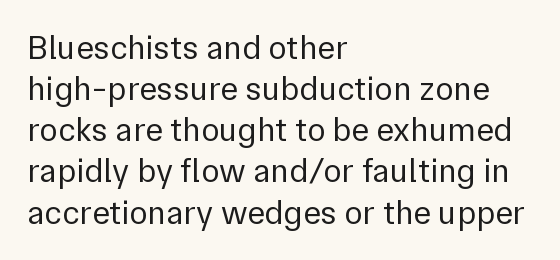
Ink coverage per letter is moderate at most. The paragraph has a hard left edge and a soft right edge. Beneath every word, the page is bare. Nope, no serifs anywhere on these letters. Think of a printed novel: that variable character pitch is what you see here.
